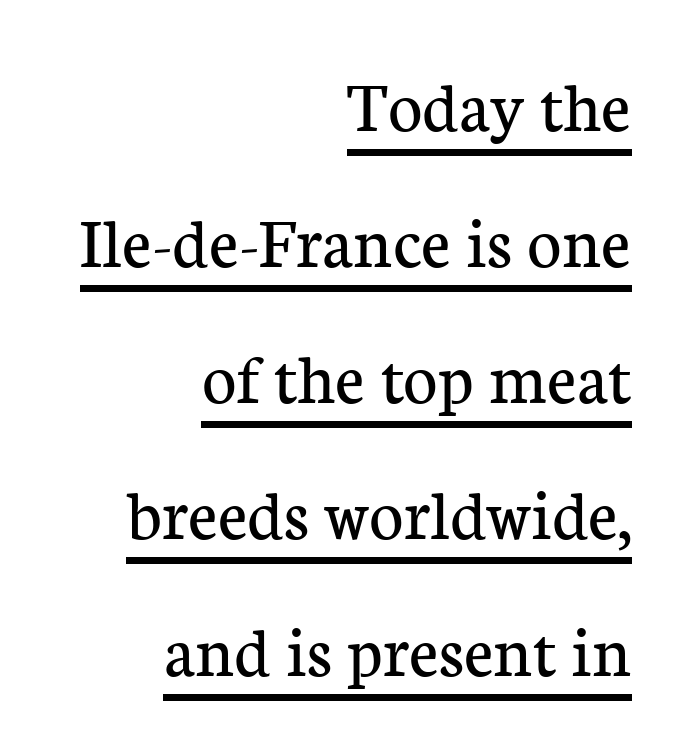
Q: Is the text bold? A: No.
Q: Is the text italic (slanted)? A: No, it is upright.
Q: Is the typeface a serif or a sans-serif typeface? A: Serif.
Q: Is the text underlined? A: Yes.
Q: How is the paragraph aligned? A: Right-aligned.
Q: Is the spacing between letters normal or unusually wide? A: Normal.
Q: Width (condensed, normal, or wide)? A: Normal.
Q: Stroke contrast? A: Low.
Q: x-height? A: Medium.
Q: Monospaced? A: No.
